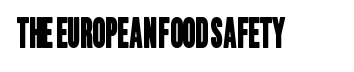
{"serif": "no", "width": "condensed", "stroke_contrast": "low", "x_height": "large", "monospaced": "no", "underline": "no", "letter_spacing": "normal", "letter_spacing_em": 0.0, "glyph_px": 39}
